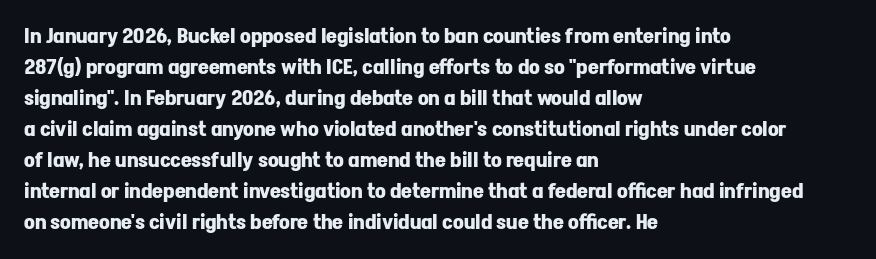
These lines keep a tight, regular rhythm from letter to letter. The typesetting leans heavy: a genuine bold. Line beginnings align vertically; line endings do not. If you drew a line through each stem, it would be perfectly vertical. Letters rest on an invisible, unmarked baseline.
